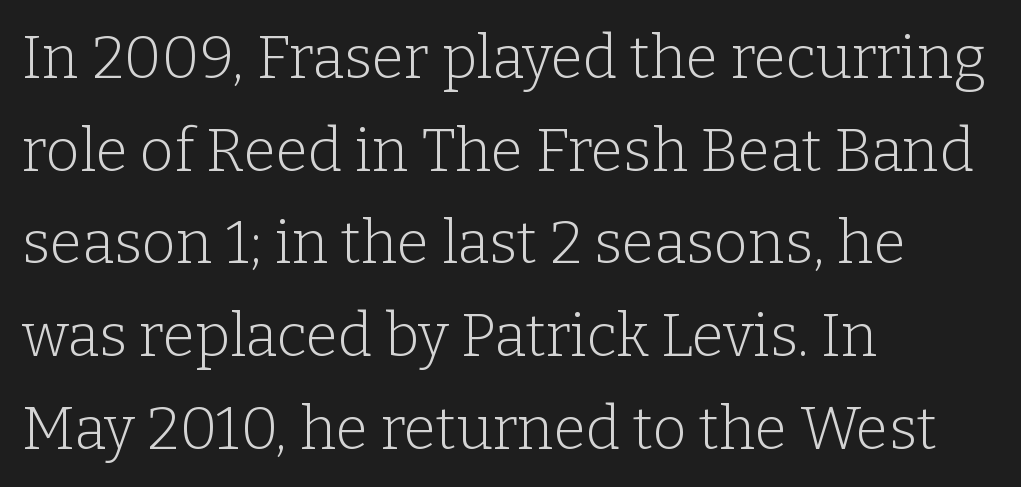
The image shows 59 px light serif type, upright; set left-aligned, normal line spacing (1.57x), normal letter spacing, not underlined; low stroke contrast and a medium x-height.
